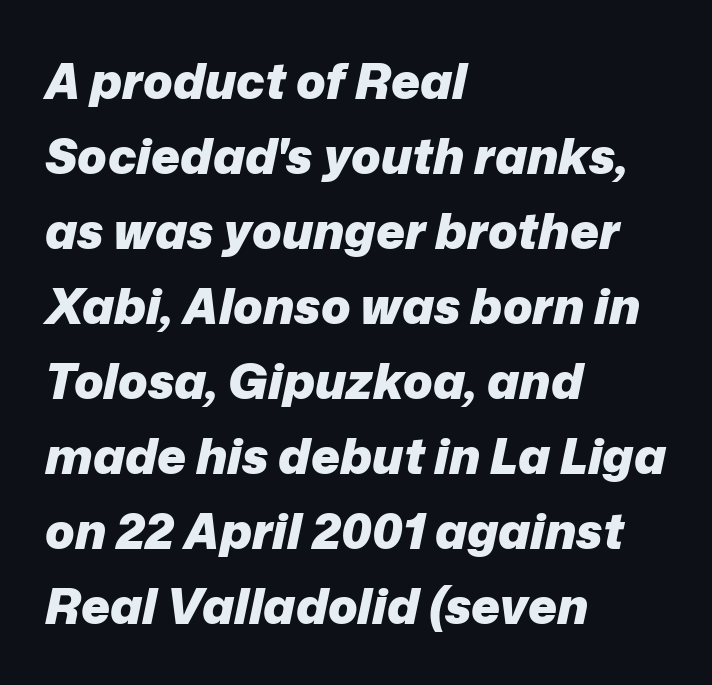
Q: Is the text bold? A: Yes.
Q: Is the text italic (slanted)? A: Yes, it leans right by about 12 degrees.
Q: Is the text underlined? A: No.
Q: How is the paragraph aligned? A: Left-aligned.
Q: Is the spacing between letters normal or unusually wide? A: Normal.
Q: Is the spacing between lines tight, normal or loose? A: Normal.
Q: Width (condensed, normal, or wide)? A: Normal.
Q: Stroke contrast? A: Low.
Q: x-height? A: Medium.
Q: Monospaced? A: No.
